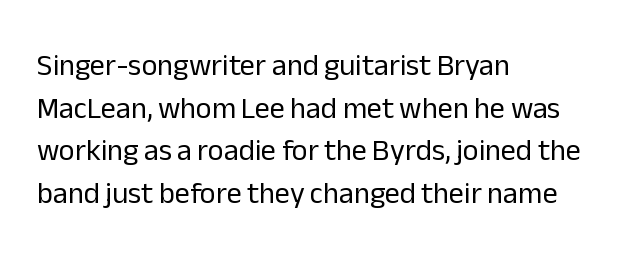
The image shows 30 px regular-weight sans-serif type, upright; set left-aligned, normal line spacing (1.42x), normal letter spacing, not underlined; low stroke contrast and a medium x-height.
